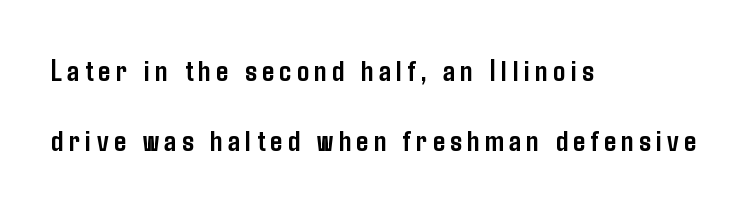
Q: Is the text bold? A: Yes.
Q: Is the text italic (slanted)? A: No, it is upright.
Q: Is the typeface a serif or a sans-serif typeface? A: Sans-serif.
Q: Is the text underlined? A: No.
Q: How is the paragraph aligned? A: Left-aligned.
Q: Is the spacing between lines tight, normal or loose? A: Loose.
Q: Width (condensed, normal, or wide)? A: Condensed.
Q: Stroke contrast? A: Low.
Q: x-height? A: Medium.
Q: Monospaced? A: No.
